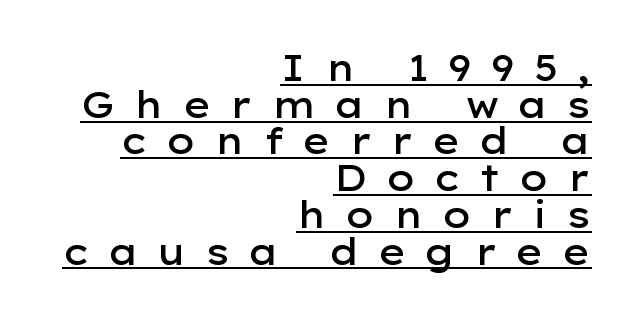
{"serif": "no", "italic": "no", "bold": "semi", "weight": "semibold", "width": "wide", "stroke_contrast": "low", "x_height": "medium", "monospaced": "no", "underline": "yes", "align": "right", "line_spacing": "tight", "line_spacing_ratio": 1.02, "letter_spacing": "wide", "letter_spacing_em": 0.49, "glyph_px": 36}
